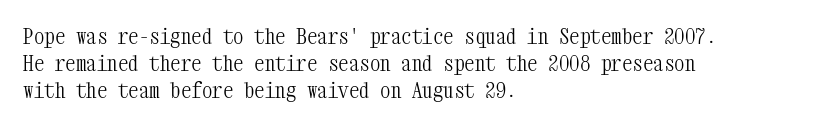
The image shows 21 px text type, upright; set left-aligned, normal line spacing (1.28x), normal letter spacing, not underlined.
